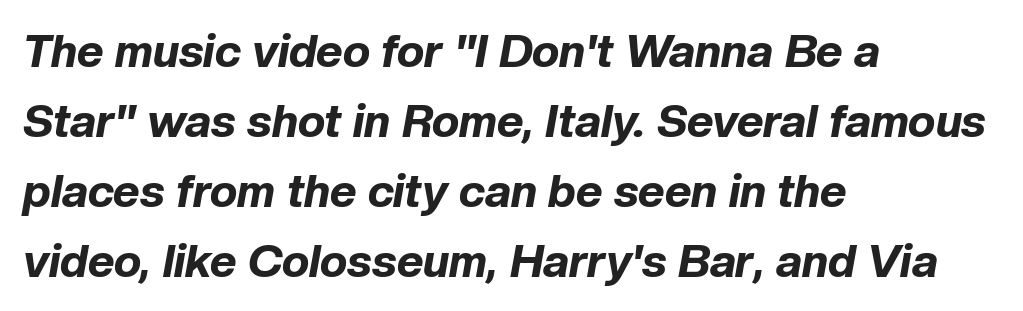
Q: Is the text bold? A: Yes.
Q: Is the text italic (slanted)? A: Yes, it leans right by about 10 degrees.
Q: Is the text underlined? A: No.
Q: How is the paragraph aligned? A: Left-aligned.
Q: Is the spacing between letters normal or unusually wide? A: Normal.
Q: Is the spacing between lines tight, normal or loose? A: Normal.
Q: Width (condensed, normal, or wide)? A: Normal.
Q: Stroke contrast? A: Low.
Q: x-height? A: Medium.
Q: Monospaced? A: No.
